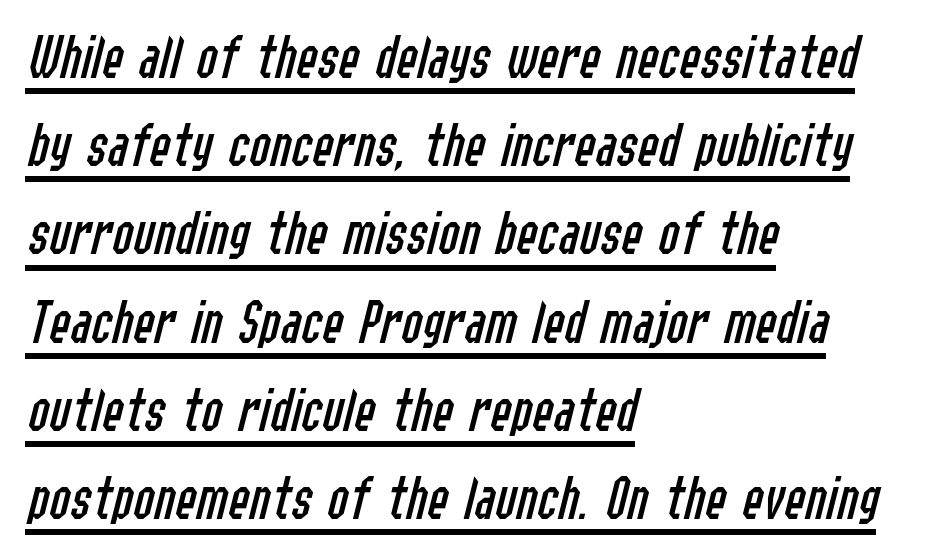
Looks like regular typesetting: each glyph gets only the width it needs. The letterforms sit shoulder to shoulder at normal distance. Letters have the restrained weight of plain body copy at most. Yep, that's italic — everything's leaning. Notice how a bar underscores the lettering throughout. Vertical spacing — default.
